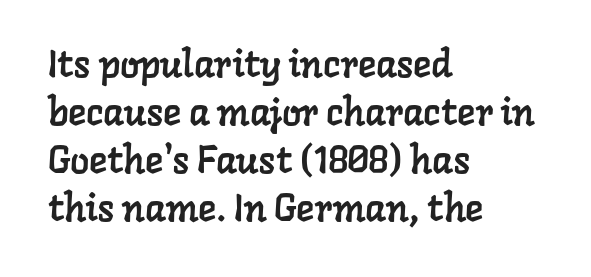
There is no visible air inserted between adjacent glyphs. All the whitespace from short lines collects on the right. The passage shown stacks its lines at a standard gap. Underlining? Definitely not there. Spacing verdict: proportional, widths tailored to each character. The rendering shows small feet on the letterforms — a serif design.
